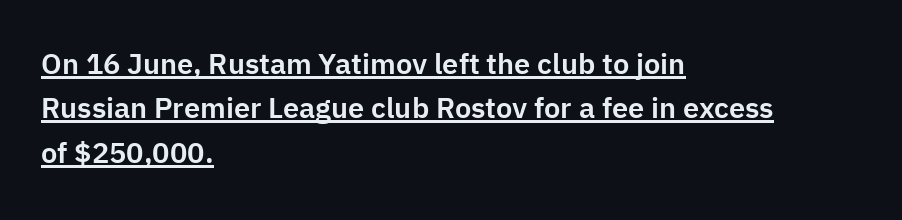
The image shows 29 px sans-serif type, upright; set left-aligned, normal line spacing (1.53x), normal letter spacing, underlined; low stroke contrast and a medium x-height.
